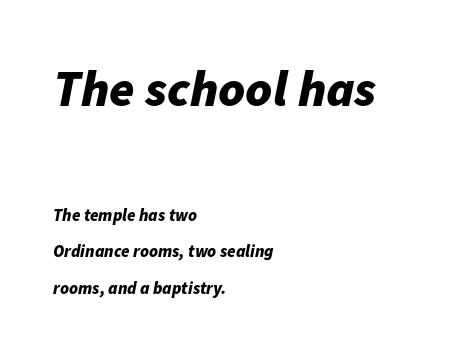
{"italic": "yes", "lean": "right", "slant_degrees": 11, "bold": "yes", "weight": "bold", "width": "normal", "stroke_contrast": "low", "x_height": "medium", "monospaced": "no", "underline": "no", "align": "left", "line_spacing": "loose", "line_spacing_ratio": 2.14, "letter_spacing": "normal", "letter_spacing_em": 0.0, "larger_block": "first", "size_ratio": 3.0, "glyph_px": 51}
